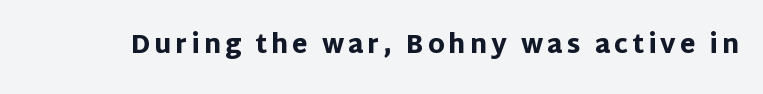
{"italic": "no", "bold": "yes", "underline": "no", "glyph_px": 25}
